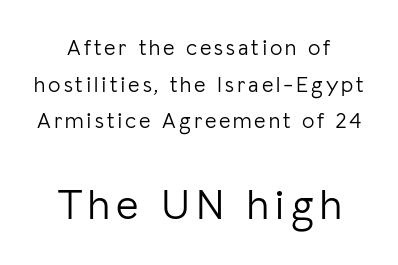
The image shows 43 px light sans-serif type, upright; set centered, normal line spacing (1.67x), not underlined; the second (bottom) block is 1.95x larger; low stroke contrast and a medium x-height.
